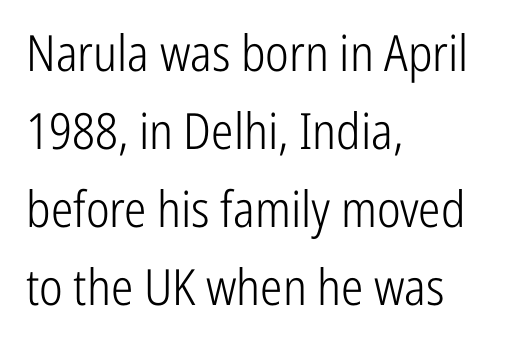
Q: Is the text bold? A: No.
Q: Is the text italic (slanted)? A: No, it is upright.
Q: Is the typeface a serif or a sans-serif typeface? A: Sans-serif.
Q: Is the text underlined? A: No.
Q: How is the paragraph aligned? A: Left-aligned.
Q: Is the spacing between letters normal or unusually wide? A: Normal.
Q: Is the spacing between lines tight, normal or loose? A: Normal.
Q: Width (condensed, normal, or wide)? A: Condensed.
Q: Stroke contrast? A: Low.
Q: x-height? A: Medium.
Q: Monospaced? A: No.
